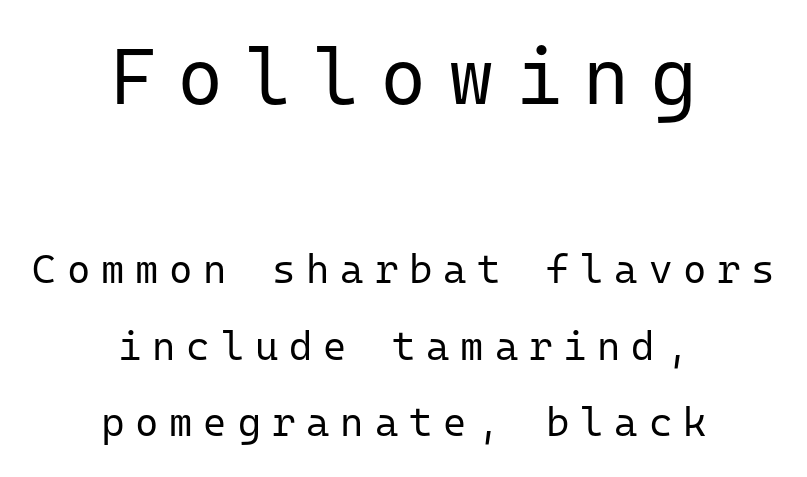
Q: Is the text bold? A: No.
Q: Is the text italic (slanted)? A: No, it is upright.
Q: Is the typeface a serif or a sans-serif typeface? A: Sans-serif.
Q: Is the text underlined? A: No.
Q: How is the paragraph aligned? A: Centered.
Q: Is the spacing between letters normal or unusually wide? A: Unusually wide.
Q: Is the spacing between lines tight, normal or loose? A: Loose.
Q: Which block of text is set in a larger size, the first (top) or the second (bottom)? A: The first (top) one.
Q: Width (condensed, normal, or wide)? A: Normal.
Q: Stroke contrast? A: Low.
Q: x-height? A: Medium.
Q: Monospaced? A: Yes.
